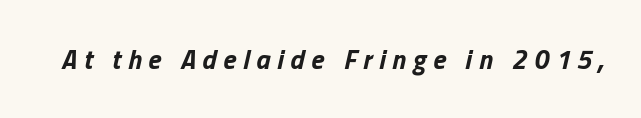
The image shows 27 px bold type, italic (leaning right); set unusually wide letter spacing (+0.25 em), not underlined.
